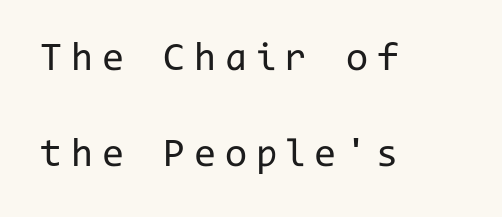
{"serif": "no", "italic": "no", "bold": "no", "weight": "regular", "width": "normal", "stroke_contrast": "low", "x_height": "medium", "monospaced": "yes", "underline": "no", "align": "left", "line_spacing": "loose", "line_spacing_ratio": 2.39, "letter_spacing": "wide", "letter_spacing_em": 0.22, "glyph_px": 40}
